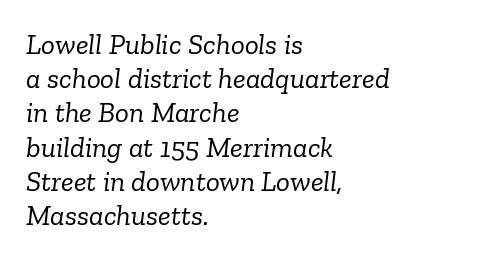
A serif font was chosen for this passage. The face used here is proportionally spaced, like ordinary book or web type. Glyph-to-glyph distance matches everyday printed text. The letters look calm and open, with moderate or lighter stems. Descenders hang freely into open space.
